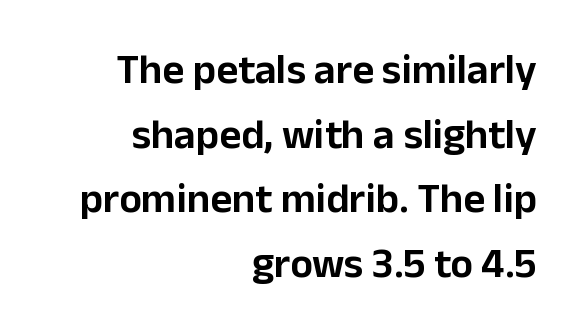
Q: Is the text italic (slanted)? A: No, it is upright.
Q: Is the typeface a serif or a sans-serif typeface? A: Sans-serif.
Q: Is the text underlined? A: No.
Q: How is the paragraph aligned? A: Right-aligned.
Q: Is the spacing between letters normal or unusually wide? A: Normal.
Q: Is the spacing between lines tight, normal or loose? A: Normal.
Q: Width (condensed, normal, or wide)? A: Normal.
Q: Stroke contrast? A: Low.
Q: x-height? A: Medium.
Q: Monospaced? A: No.
